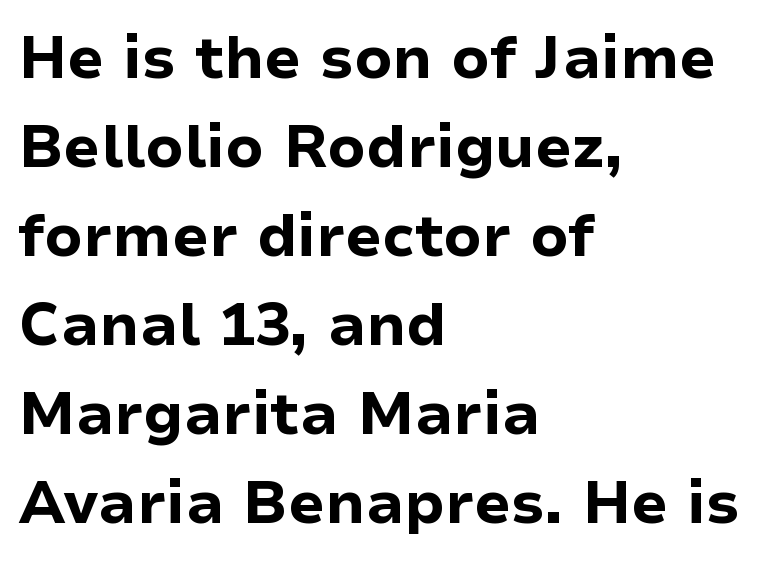
{"serif": "no", "italic": "no", "bold": "yes", "weight": "bold", "width": "normal", "stroke_contrast": "low", "x_height": "medium", "monospaced": "no", "underline": "no", "align": "left", "line_spacing": "normal", "line_spacing_ratio": 1.51, "letter_spacing": "normal", "letter_spacing_em": 0.0, "glyph_px": 59}
